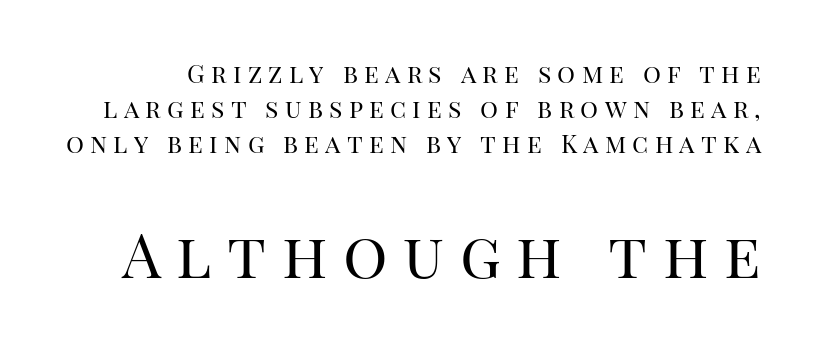
Q: Is the text bold? A: No.
Q: Is the text italic (slanted)? A: No, it is upright.
Q: Is the typeface a serif or a sans-serif typeface? A: Serif.
Q: Is the text underlined? A: No.
Q: Is the spacing between letters normal or unusually wide? A: Unusually wide.
Q: Is the spacing between lines tight, normal or loose? A: Normal.
Q: Which block of text is set in a larger size, the first (top) or the second (bottom)? A: The second (bottom) one.
Q: Width (condensed, normal, or wide)? A: Normal.
Q: Stroke contrast? A: High.
Q: x-height? A: Large.
Q: Monospaced? A: No.
